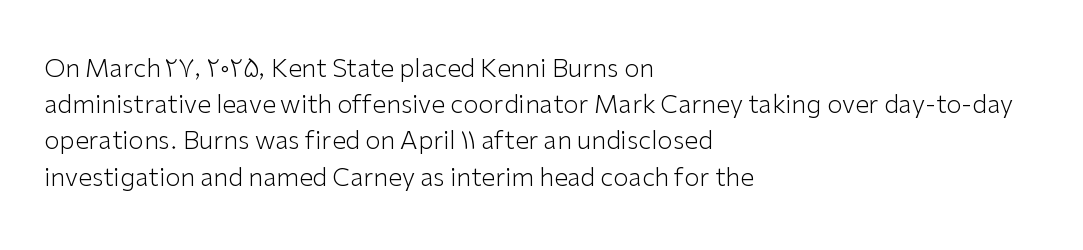
The cut favours lightness, reaching ordinary text weight at its darkest. Left-aligned paragraph, ragged on the right. There is no visible air inserted between adjacent glyphs. Has an underline been added? It has not. Upright lettering throughout. Leading matches the norm, producing a regular column.
